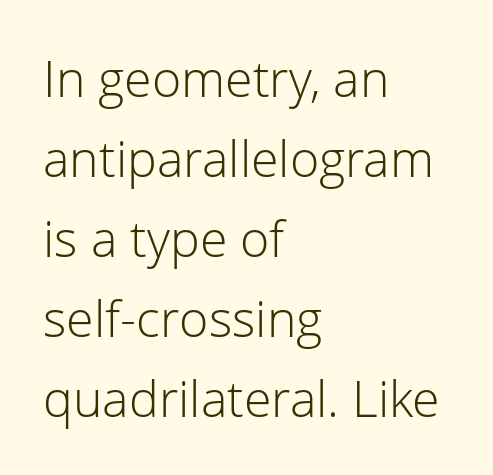
Q: Is the text bold? A: No.
Q: Is the text italic (slanted)? A: No, it is upright.
Q: Is the typeface a serif or a sans-serif typeface? A: Sans-serif.
Q: Is the text underlined? A: No.
Q: How is the paragraph aligned? A: Left-aligned.
Q: Is the spacing between letters normal or unusually wide? A: Normal.
Q: Is the spacing between lines tight, normal or loose? A: Normal.
Q: Width (condensed, normal, or wide)? A: Normal.
Q: Stroke contrast? A: Low.
Q: x-height? A: Medium.
Q: Monospaced? A: No.
